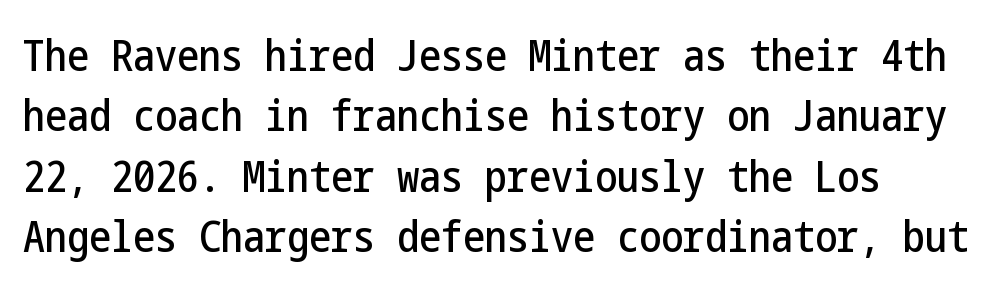
{"serif": "no", "italic": "no", "width": "condensed", "stroke_contrast": "low", "x_height": "medium", "underline": "no", "align": "left", "line_spacing": "normal", "line_spacing_ratio": 1.37, "letter_spacing": "normal", "letter_spacing_em": 0.0, "glyph_px": 44}
